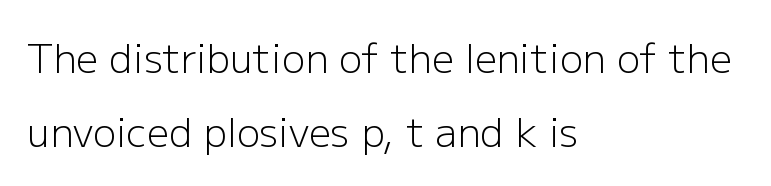
{"serif": "no", "italic": "no", "bold": "no", "weight": "light", "width": "normal", "stroke_contrast": "low", "x_height": "medium", "monospaced": "no", "underline": "no", "align": "left", "line_spacing_ratio": 1.89, "letter_spacing": "normal", "letter_spacing_em": 0.0, "glyph_px": 39}
